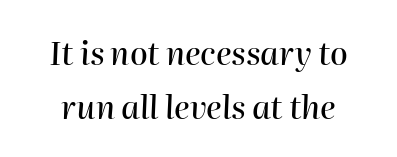
{"italic": "yes", "lean": "right", "slant_degrees": 2, "width": "normal", "stroke_contrast": "high", "x_height": "medium", "monospaced": "no", "underline": "no", "line_spacing": "normal", "line_spacing_ratio": 1.7, "letter_spacing": "normal", "letter_spacing_em": 0.0, "glyph_px": 32}
